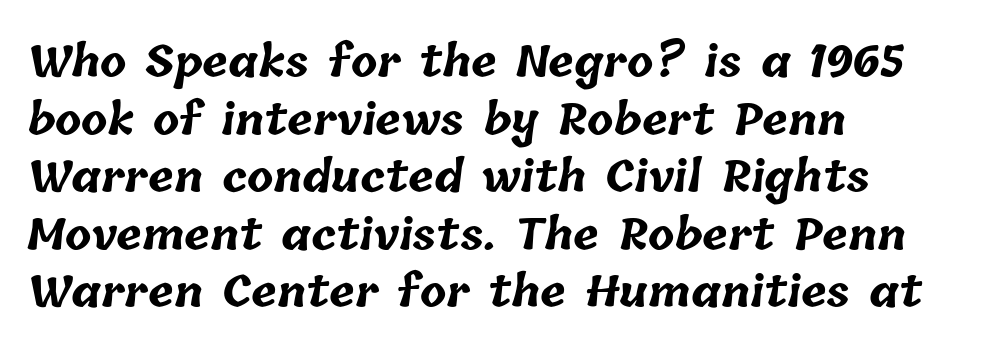
The image shows 43 px bold type; set left-aligned, normal line spacing (1.34x), normal letter spacing, not underlined; low stroke contrast and a medium x-height.
